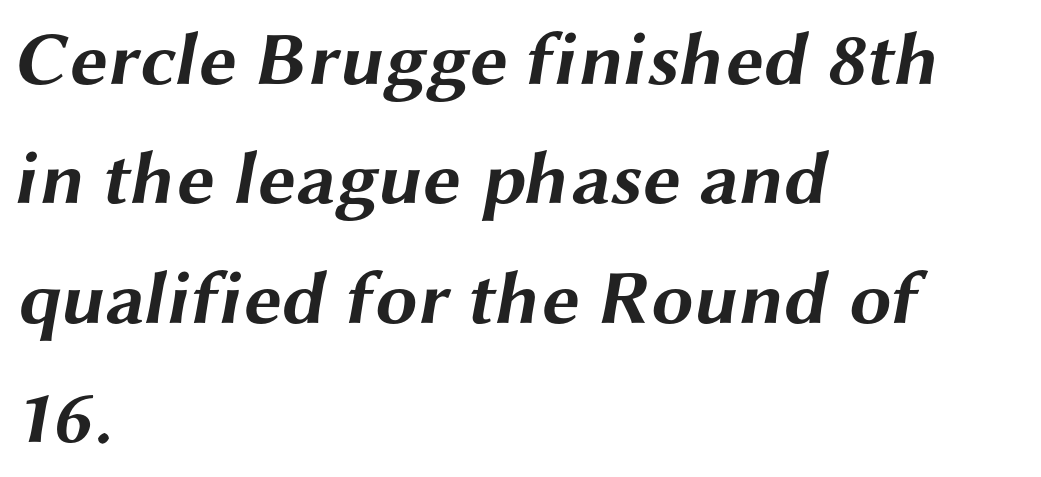
Each glyph is drawn with heavy, bold strokes. In terms of leading, this rendering sits right in the middle. Caption: multi-line text, flush left, ragged right. Are there feet on the stems? There aren't — it's a sans. You could not count columns in this text — the font is proportionally spaced.
